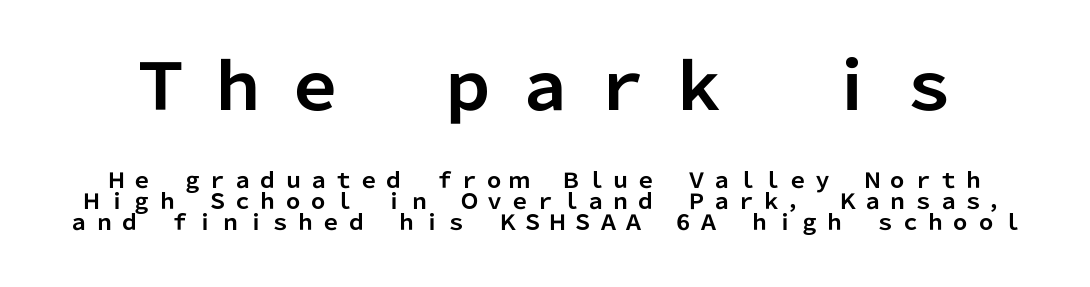
Every letter is thick-stroked: bold, no question. The earlier block is typeset at a bigger size than the later block. Think of a printed novel: that variable character pitch is what you see here. Tightly led — the rows are bunched. The font's upright variant was chosen for this text. No word sits above an underline.
